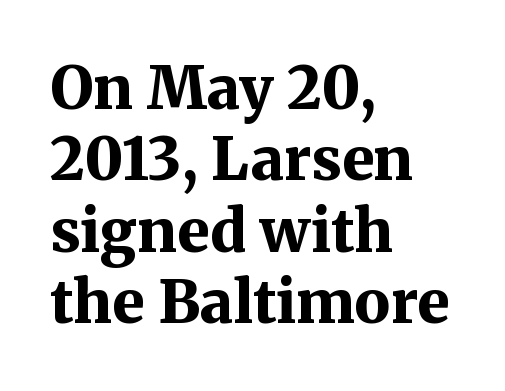
The image shows 59 px bold serif type, upright; set left-aligned, line spacing 1.21x, normal letter spacing, not underlined; medium stroke contrast and a medium x-height.
